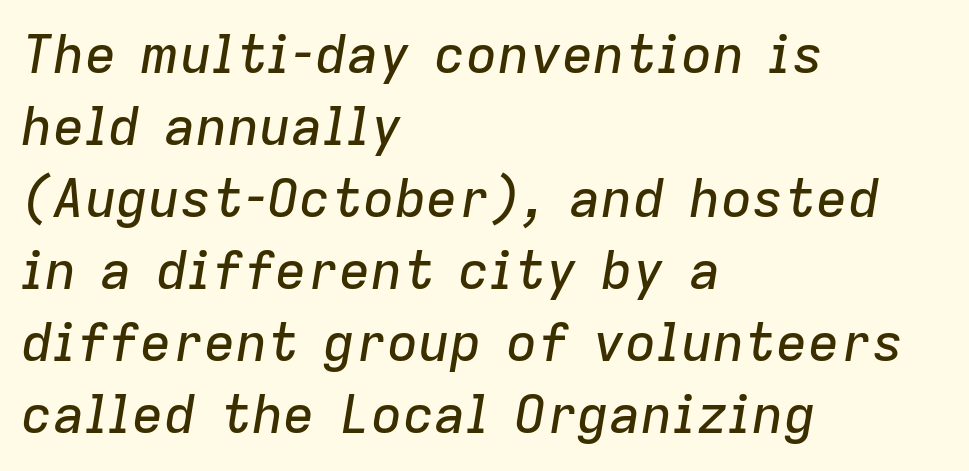
The image shows 53 px text type, italic (leaning right); set left-aligned, normal line spacing (1.36x), normal letter spacing, not underlined; low stroke contrast and a medium x-height.
